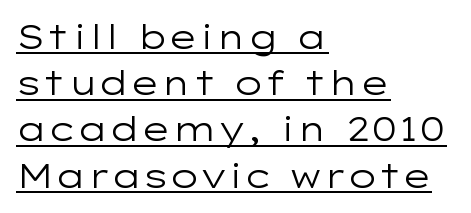
Which margin do the lines hug? The left one — the right edge is uneven. Posture: straight, roman, zero tilt. Here the designer chose a conventional face with non-uniform glyph widths. There is no visible air inserted between adjacent glyphs. Serifs: no, the terminals of the letterforms are clean. This is not heavy type; no bold has been used.
